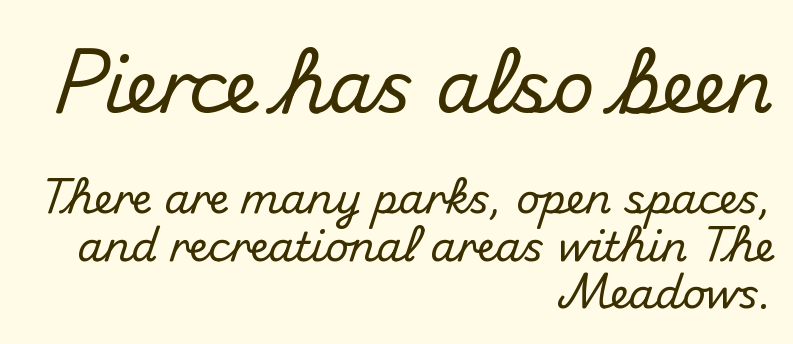
Q: Is the text italic (slanted)? A: Yes.
Q: Is the typeface a serif or a sans-serif typeface? A: Sans-serif.
Q: Is the text underlined? A: No.
Q: How is the paragraph aligned? A: Right-aligned.
Q: Is the spacing between letters normal or unusually wide? A: Normal.
Q: Is the spacing between lines tight, normal or loose? A: Tight.
Q: Which block of text is set in a larger size, the first (top) or the second (bottom)? A: The first (top) one.
Q: Width (condensed, normal, or wide)? A: Normal.
Q: Stroke contrast? A: Medium.
Q: x-height? A: Small.
Q: Monospaced? A: No.
